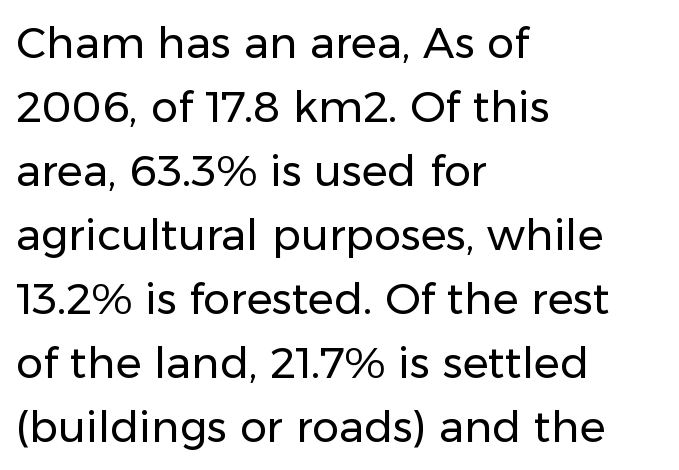
Think of a printed novel: that variable character pitch is what you see here. The paragraph has a hard left edge and a soft right edge. In terms of letterspacing, this is plain default setting. The glyphs in this specimen are sans serif. Each new line begins a customary step beneath the previous one. A clean baseline with only descenders dipping below it.
